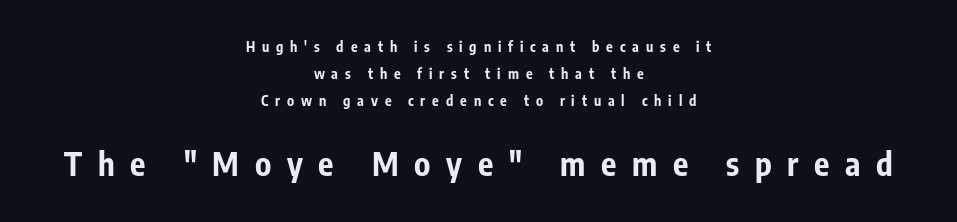
The image shows 32 px bold, condensed sans-serif type, upright; set centered, loose line spacing (1.92x), unusually wide letter spacing (+0.49 em), not underlined; the second (bottom) block is 2.29x larger; low stroke contrast and a medium x-height.
